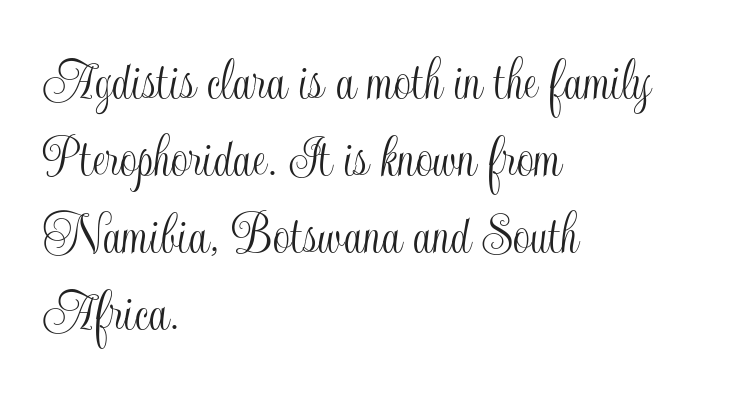
{"width": "condensed", "x_height": "small", "monospaced": "no", "underline": "no", "align": "left", "line_spacing": "normal", "line_spacing_ratio": 1.26, "letter_spacing": "normal", "letter_spacing_em": 0.0, "glyph_px": 61}
